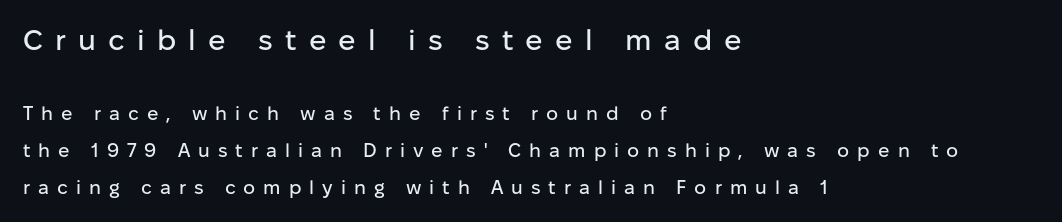
The image shows 29 px sans-serif type, upright; set left-aligned, loose line spacing (1.94x), unusually wide letter spacing (+0.42 em), not underlined; the first (top) block is 1.53x larger; low stroke contrast and a medium x-height.
